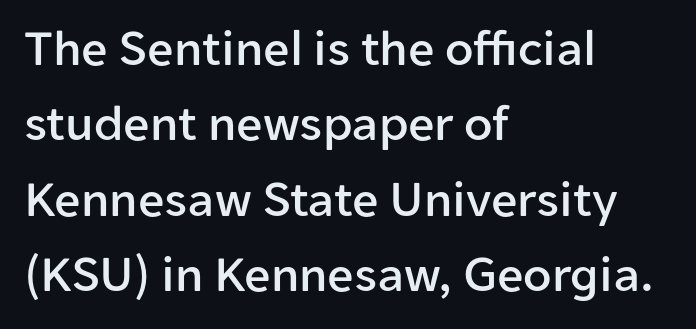
{"serif": "no", "italic": "no", "width": "normal", "stroke_contrast": "low", "x_height": "medium", "monospaced": "no", "underline": "no", "align": "left", "line_spacing": "normal", "line_spacing_ratio": 1.45, "letter_spacing": "normal", "letter_spacing_em": 0.0, "glyph_px": 52}
